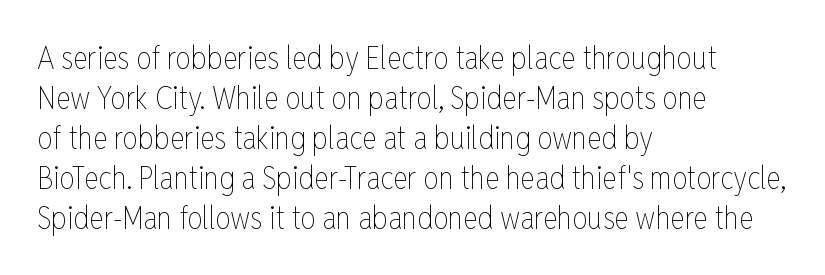
Honestly, there is no underline to notice here at all. The line-height multiplier appears to be the usual default. Think of a printed novel: that variable character pitch is what you see here. The lines in this sample share a left origin and differ only in where they stop.
